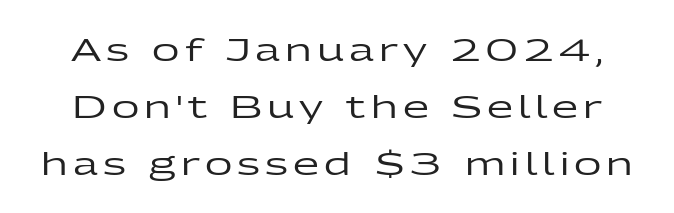
Looks like regular typesetting: each glyph gets only the width it needs. Just letters on the line, the space beneath them empty. Nope, no serifs anywhere on these letters. The lettering stays uniformly vertical, giving the passage a roman look.
